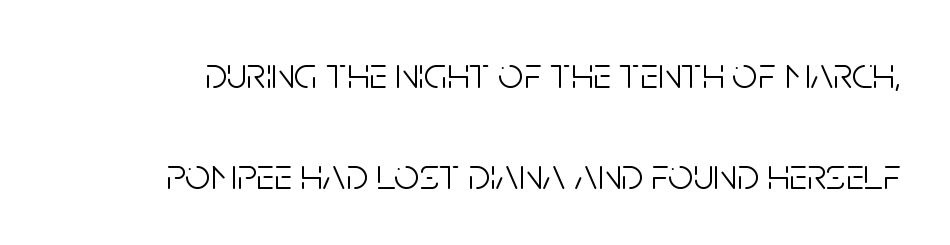
Designer's note — italics off, roman on. This is not heavy type; no bold has been used. Rule under the text: the space is simply empty. The tracking reads as untouched default to a designer's eye. Font category for this specimen: sans-serif. The designer dialed line spacing up above the default.
